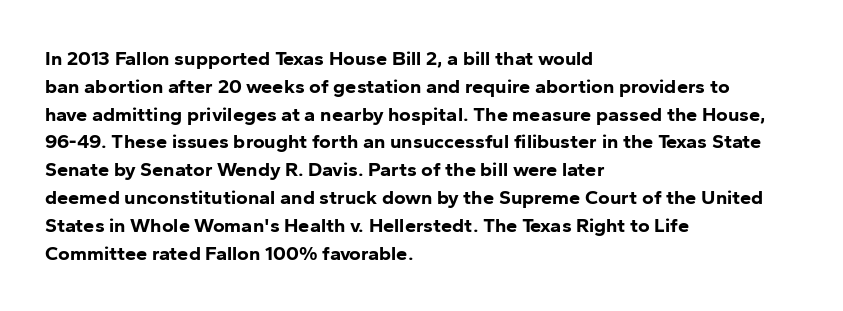
Q: Is the text bold? A: Yes.
Q: Is the text italic (slanted)? A: No, it is upright.
Q: Is the text underlined? A: No.
Q: How is the paragraph aligned? A: Left-aligned.
Q: Is the spacing between letters normal or unusually wide? A: Normal.
Q: Is the spacing between lines tight, normal or loose? A: Normal.
